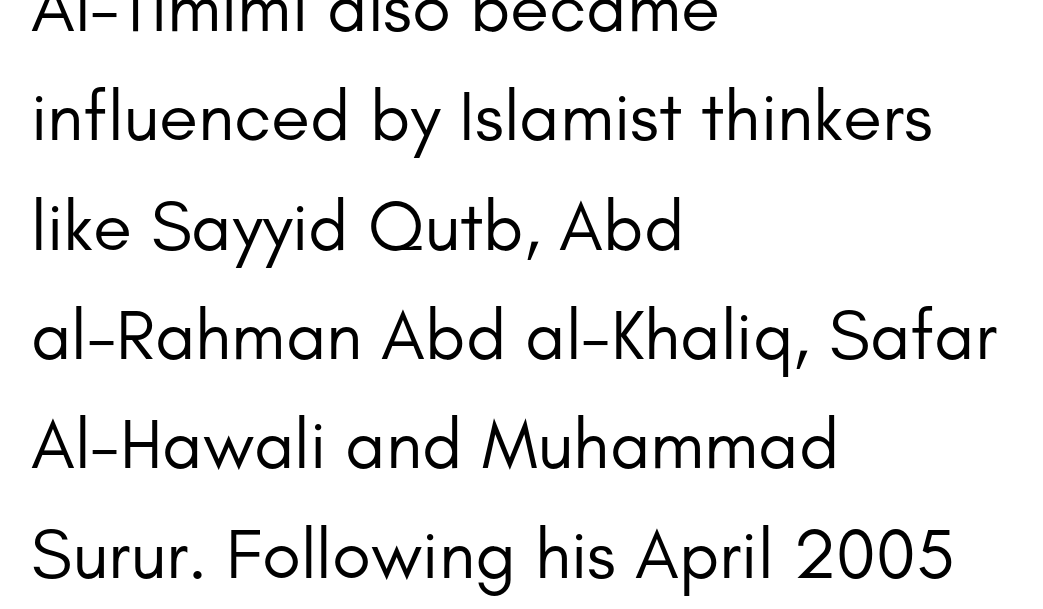
The image shows 71 px regular-weight sans-serif type, upright; set left-aligned, normal line spacing (1.54x), normal letter spacing, not underlined; low stroke contrast and a small x-height.
